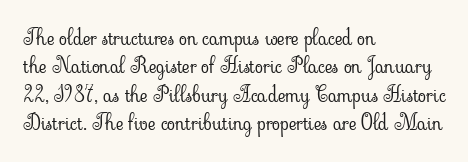
{"italic": "no", "bold": "no", "underline": "no", "align": "left", "line_spacing": "normal", "line_spacing_ratio": 1.35, "letter_spacing": "normal", "letter_spacing_em": 0.0, "glyph_px": 21}
